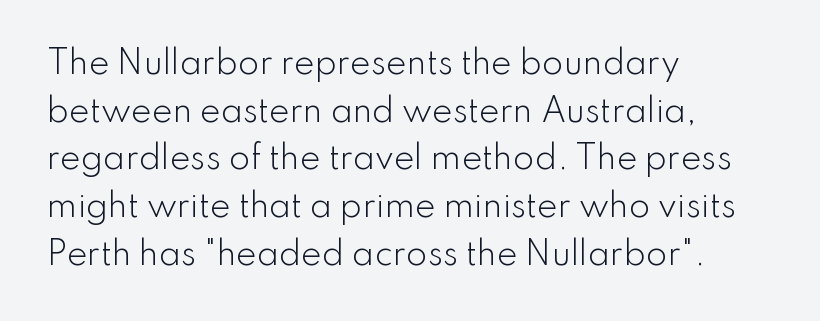
Q: Is the text bold? A: No.
Q: Is the text italic (slanted)? A: No, it is upright.
Q: Is the typeface a serif or a sans-serif typeface? A: Sans-serif.
Q: Is the text underlined? A: No.
Q: How is the paragraph aligned? A: Left-aligned.
Q: Is the spacing between letters normal or unusually wide? A: Normal.
Q: Is the spacing between lines tight, normal or loose? A: Normal.
Q: Width (condensed, normal, or wide)? A: Normal.
Q: Stroke contrast? A: Low.
Q: x-height? A: Small.
Q: Monospaced? A: No.
